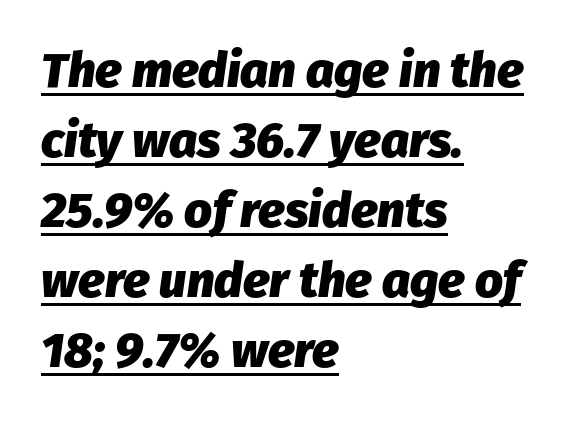
{"italic": "yes", "lean": "right", "slant_degrees": 8, "bold": "yes", "weight": "heavy", "width": "normal", "stroke_contrast": "low", "x_height": "medium", "monospaced": "no", "underline": "yes", "align": "left", "line_spacing": "normal", "line_spacing_ratio": 1.43, "letter_spacing": "normal", "letter_spacing_em": 0.0, "glyph_px": 49}
